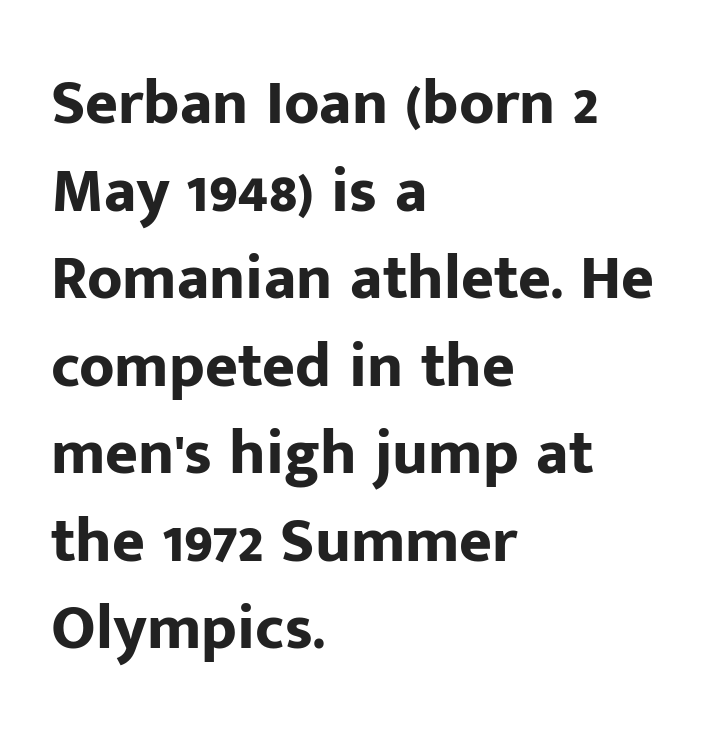
The image shows 63 px bold sans-serif type, upright; set left-aligned, normal line spacing (1.39x), normal letter spacing, not underlined; low stroke contrast and a medium x-height.
